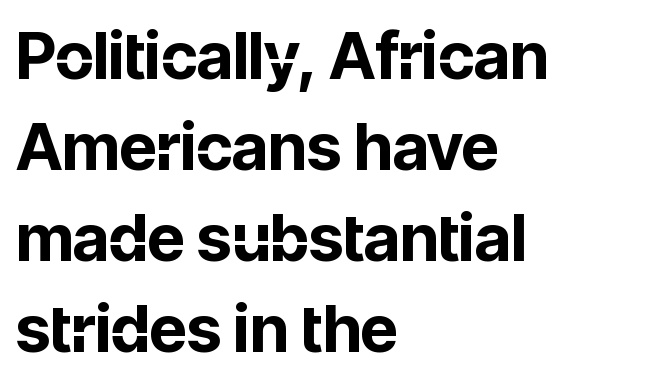
{"serif": "no", "italic": "no", "bold": "yes", "weight": "bold", "width": "normal", "stroke_contrast": "low", "x_height": "medium", "monospaced": "no", "underline": "no", "align": "left", "line_spacing": "normal", "line_spacing_ratio": 1.4, "letter_spacing": "normal", "letter_spacing_em": 0.0, "glyph_px": 65}
